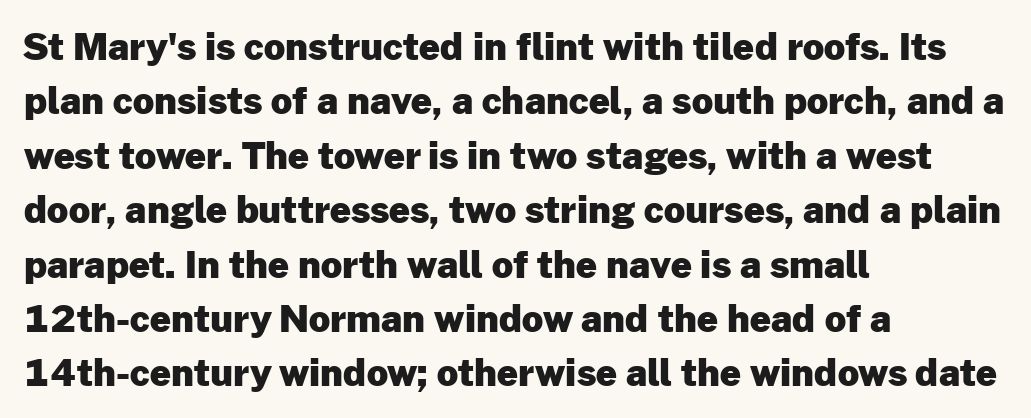
The image shows 37 px heavy sans-serif type, upright; set left-aligned, normal line spacing (1.47x), normal letter spacing, not underlined; low stroke contrast and a medium x-height.
